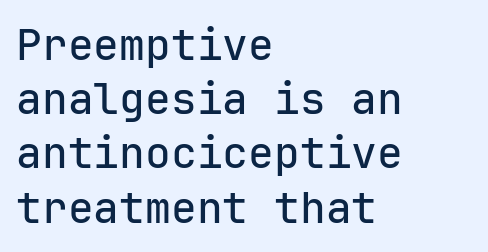
Each letter's strokes conclude bluntly, with no projecting serifs. Descender tails drop into unmarked territory. These lines sit exactly where default settings would place them. Where is the straight margin? On the left. Designer's note — italics off, roman on.
